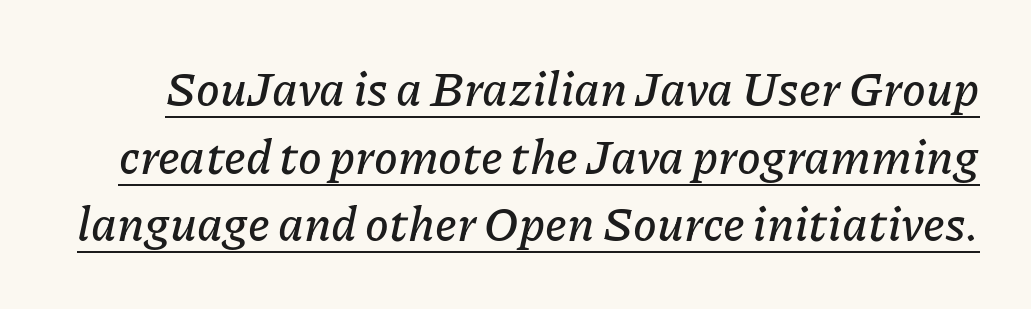
The image shows 48 px text type, italic (leaning right); set normal line spacing (1.41x), normal letter spacing, underlined; low stroke contrast and a medium x-height.
